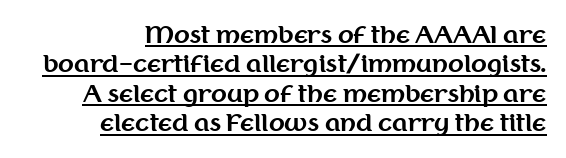
The image shows 23 px bold type, upright; set right-aligned, normal line spacing (1.28x), normal letter spacing, underlined.
